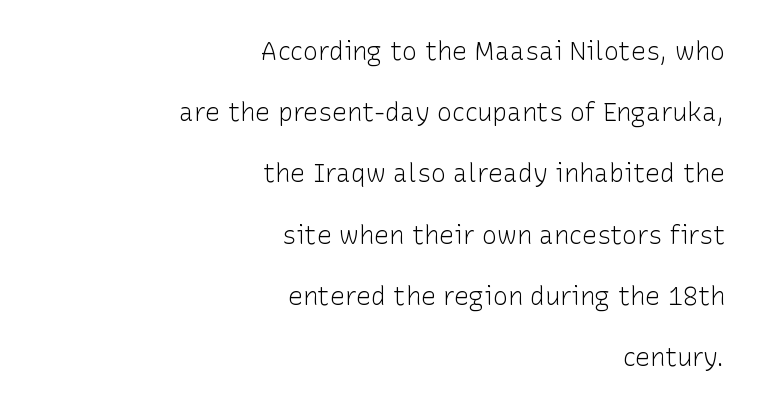
The image shows 25 px text type, upright; set right-aligned, loose line spacing (2.45x), normal letter spacing, not underlined.
